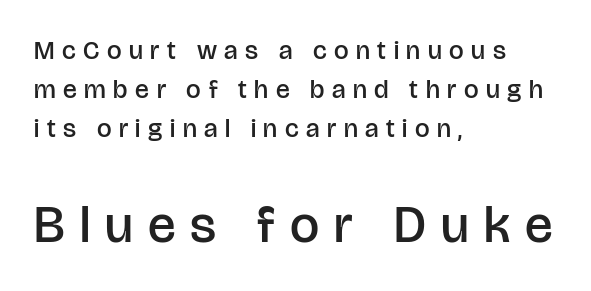
Q: Is the text bold? A: Semi-bold.
Q: Is the text italic (slanted)? A: No, it is upright.
Q: Is the typeface a serif or a sans-serif typeface? A: Sans-serif.
Q: Is the text underlined? A: No.
Q: How is the paragraph aligned? A: Left-aligned.
Q: Is the spacing between letters normal or unusually wide? A: Unusually wide.
Q: Is the spacing between lines tight, normal or loose? A: Normal.
Q: Which block of text is set in a larger size, the first (top) or the second (bottom)? A: The second (bottom) one.
Q: Width (condensed, normal, or wide)? A: Normal.
Q: Stroke contrast? A: Low.
Q: x-height? A: Large.
Q: Monospaced? A: No.
